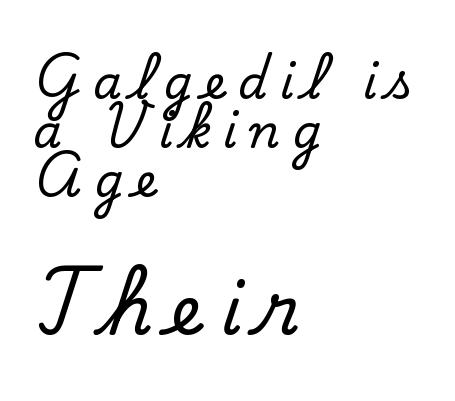
Q: Is the text italic (slanted)? A: Yes.
Q: Is the typeface a serif or a sans-serif typeface? A: Serif.
Q: Is the text underlined? A: No.
Q: How is the paragraph aligned? A: Left-aligned.
Q: Is the spacing between letters normal or unusually wide? A: Unusually wide.
Q: Is the spacing between lines tight, normal or loose? A: Tight.
Q: Which block of text is set in a larger size, the first (top) or the second (bottom)? A: The second (bottom) one.
Q: Width (condensed, normal, or wide)? A: Normal.
Q: Stroke contrast? A: Low.
Q: x-height? A: Small.
Q: Monospaced? A: No.
